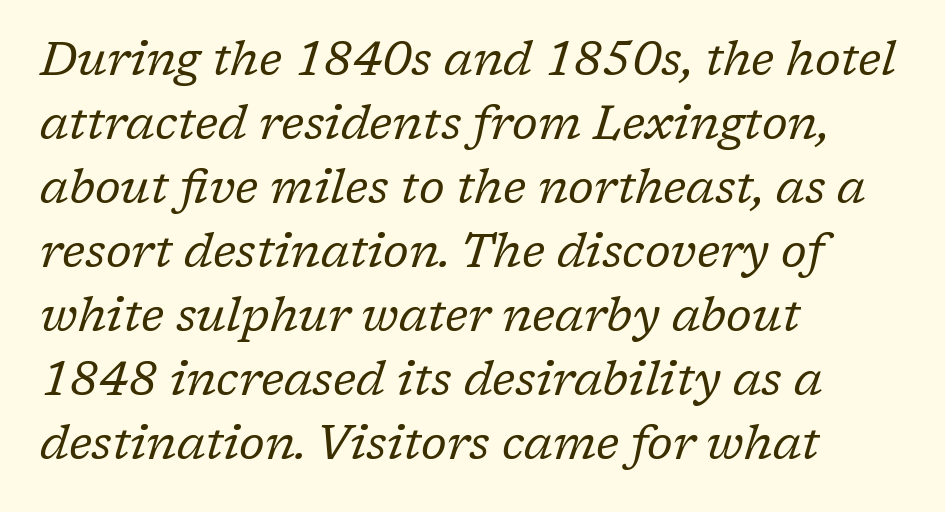
Q: Is the text bold? A: No.
Q: Is the text italic (slanted)? A: Yes, it leans right by about 17 degrees.
Q: Is the typeface a serif or a sans-serif typeface? A: Serif.
Q: Is the text underlined? A: No.
Q: How is the paragraph aligned? A: Left-aligned.
Q: Is the spacing between letters normal or unusually wide? A: Normal.
Q: Is the spacing between lines tight, normal or loose? A: Normal.
Q: Width (condensed, normal, or wide)? A: Normal.
Q: Stroke contrast? A: Low.
Q: x-height? A: Medium.
Q: Monospaced? A: No.
